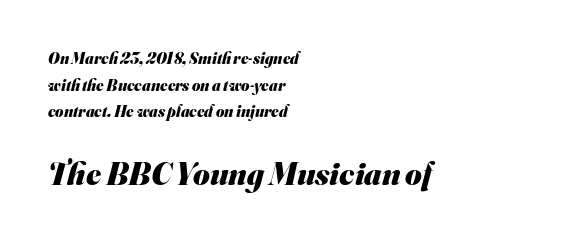
{"serif": "no", "bold": "yes", "weight": "heavy", "width": "normal", "stroke_contrast": "medium", "x_height": "small", "monospaced": "no", "underline": "no", "align": "left", "line_spacing": "normal", "line_spacing_ratio": 1.66, "letter_spacing": "normal", "letter_spacing_em": 0.0, "larger_block": "second", "size_ratio": 2.0, "glyph_px": 32}
